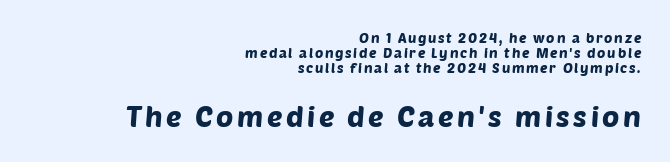
Any mark beneath the type? The region is blank. Is there much room between lines? No — they nearly touch. These lines stack with their right ends in a neat column. Does the type have serifs? No, each stem ends abruptly. A student would notice the bottom passage is typeset larger than what precedes it. Spacing verdict: proportional, widths tailored to each character.
